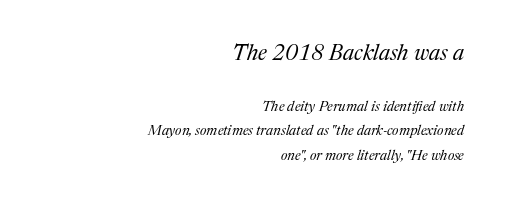
The image shows 22 px text type, italic (leaning right); set right-aligned, line spacing 1.77x, normal letter spacing, not underlined; the first (top) block is 1.57x larger.
